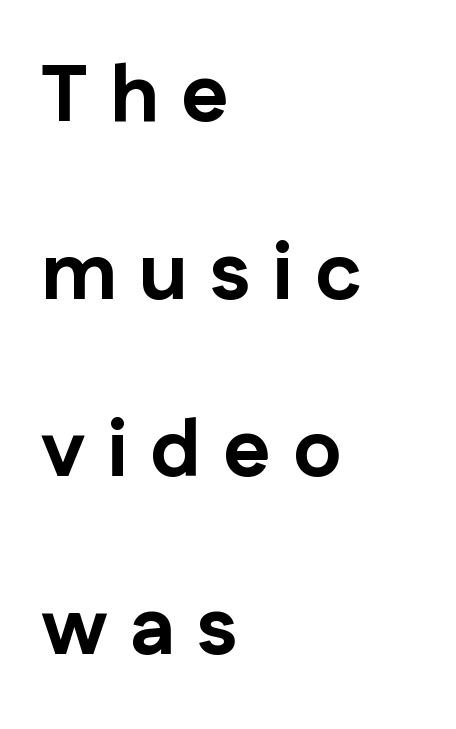
Q: Is the text bold? A: Yes.
Q: Is the text italic (slanted)? A: No, it is upright.
Q: Is the typeface a serif or a sans-serif typeface? A: Sans-serif.
Q: Is the text underlined? A: No.
Q: How is the paragraph aligned? A: Left-aligned.
Q: Is the spacing between letters normal or unusually wide? A: Unusually wide.
Q: Is the spacing between lines tight, normal or loose? A: Loose.
Q: Width (condensed, normal, or wide)? A: Normal.
Q: Stroke contrast? A: Low.
Q: x-height? A: Medium.
Q: Monospaced? A: No.
